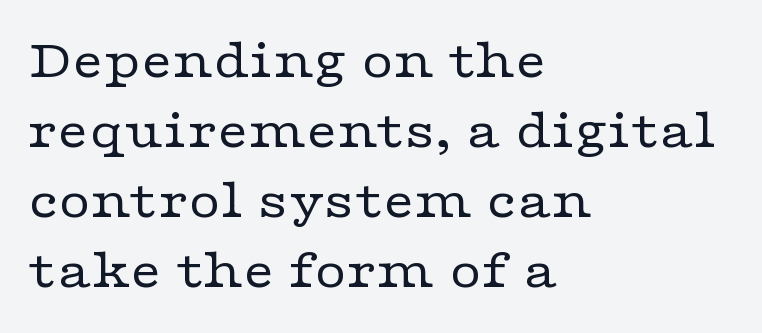
Q: Is the text bold? A: No.
Q: Is the text italic (slanted)? A: No, it is upright.
Q: Is the typeface a serif or a sans-serif typeface? A: Serif.
Q: Is the text underlined? A: No.
Q: How is the paragraph aligned? A: Left-aligned.
Q: Is the spacing between letters normal or unusually wide? A: Normal.
Q: Is the spacing between lines tight, normal or loose? A: Normal.
Q: Width (condensed, normal, or wide)? A: Wide.
Q: Stroke contrast? A: Low.
Q: x-height? A: Medium.
Q: Monospaced? A: No.
